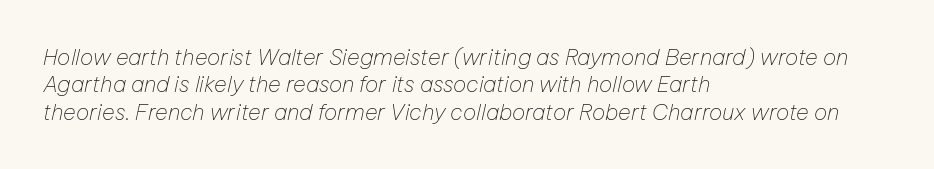
Q: Is the text bold? A: No.
Q: Is the text italic (slanted)? A: Yes, it leans right by about 12 degrees.
Q: Is the text underlined? A: No.
Q: How is the paragraph aligned? A: Left-aligned.
Q: Is the spacing between letters normal or unusually wide? A: Normal.
